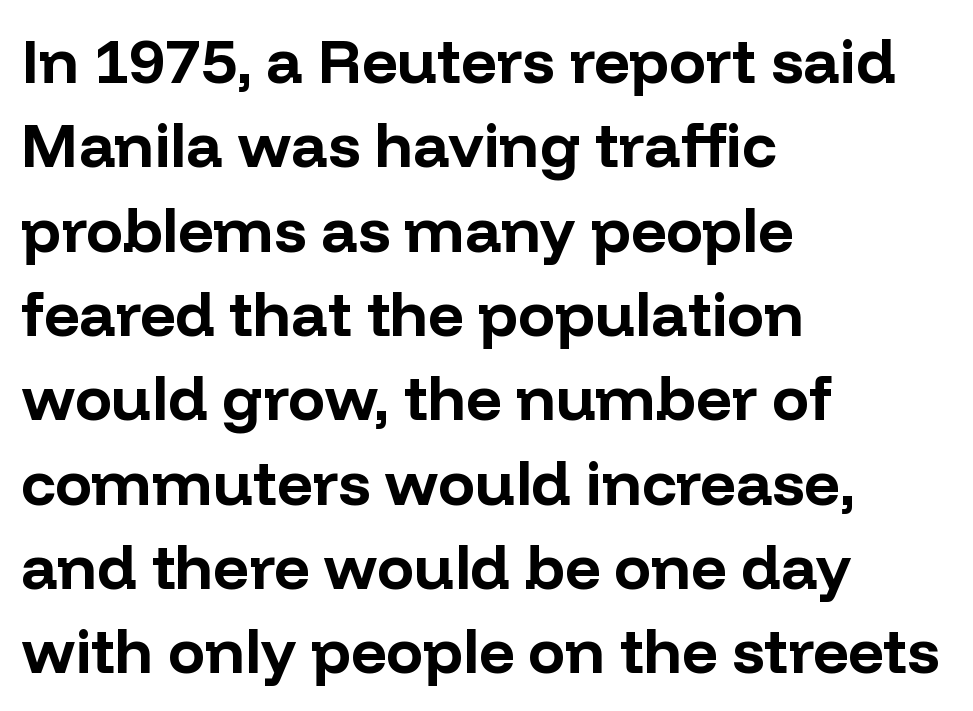
Q: Is the text bold? A: Yes.
Q: Is the text italic (slanted)? A: No, it is upright.
Q: Is the typeface a serif or a sans-serif typeface? A: Sans-serif.
Q: Is the text underlined? A: No.
Q: How is the paragraph aligned? A: Left-aligned.
Q: Is the spacing between letters normal or unusually wide? A: Normal.
Q: Is the spacing between lines tight, normal or loose? A: Normal.
Q: Width (condensed, normal, or wide)? A: Normal.
Q: Stroke contrast? A: Low.
Q: x-height? A: Medium.
Q: Monospaced? A: No.
